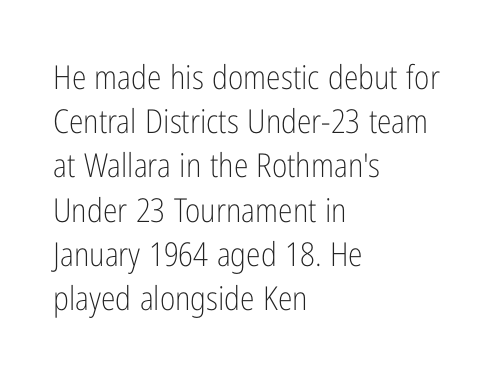
{"serif": "no", "italic": "no", "bold": "no", "weight": "light", "width": "condensed", "stroke_contrast": "low", "x_height": "medium", "monospaced": "no", "underline": "no", "align": "left", "line_spacing": "normal", "line_spacing_ratio": 1.34, "letter_spacing": "normal", "letter_spacing_em": 0.0, "glyph_px": 33}
